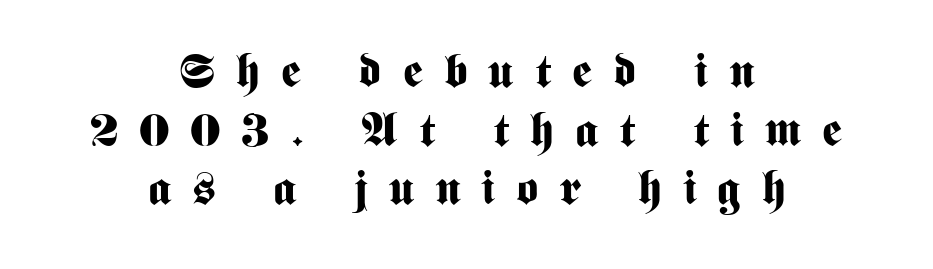
{"serif": "no", "italic": "no", "bold": "yes", "weight": "bold", "width": "condensed", "stroke_contrast": "medium", "x_height": "medium", "monospaced": "no", "underline": "no", "align": "center", "line_spacing": "normal", "line_spacing_ratio": 1.25, "letter_spacing": "wide", "letter_spacing_em": 0.45, "glyph_px": 47}
